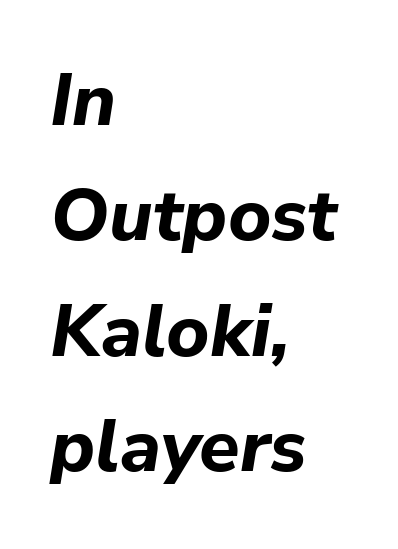
The image shows 74 px bold type, italic (leaning right); set left-aligned, normal line spacing (1.56x), normal letter spacing, not underlined; low stroke contrast and a medium x-height.
